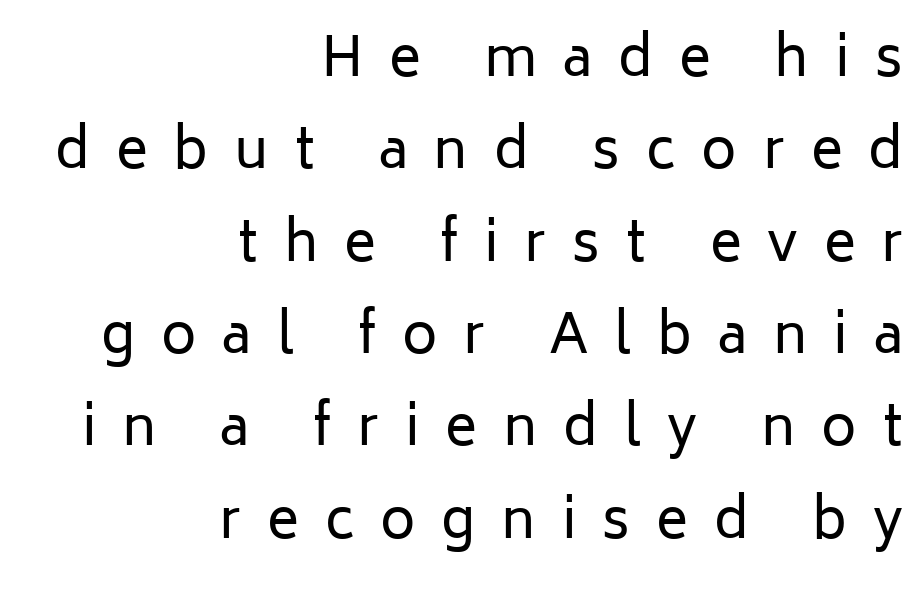
{"serif": "no", "italic": "no", "bold": "no", "weight": "regular", "width": "normal", "stroke_contrast": "low", "x_height": "medium", "monospaced": "no", "underline": "no", "align": "right", "line_spacing_ratio": 1.71, "letter_spacing": "wide", "letter_spacing_em": 0.48, "glyph_px": 54}
